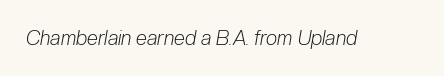
Looking at the ascenders, they clearly lean. The gaps between neighbouring characters are ordinary and unremarkable. Any mark beneath the type? The region is blank. This reads as an unemphasized weight, regular at the heaviest.
